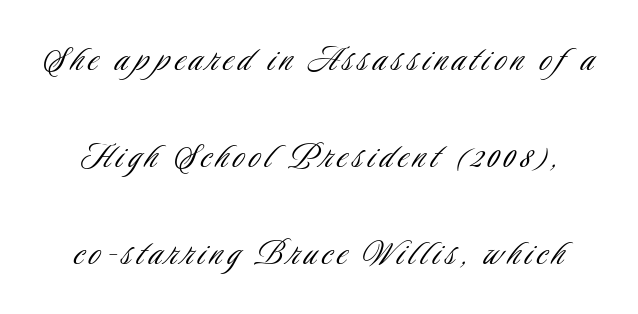
The image shows 41 px light, condensed sans-serif type; set loose line spacing (2.36x), not underlined; low stroke contrast and a small x-height.
